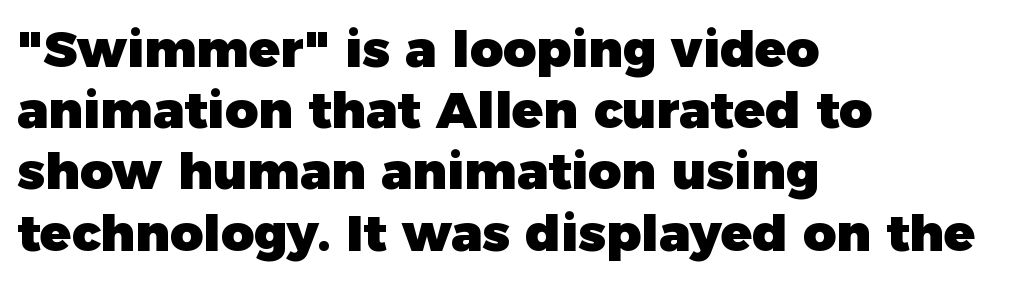
The image shows 51 px heavy sans-serif type, upright; set left-aligned, line spacing 1.2x, normal letter spacing, not underlined; low stroke contrast and a medium x-height.
